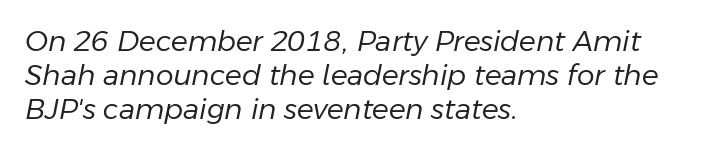
Q: Is the text bold? A: No.
Q: Is the text italic (slanted)? A: Yes, it leans right by about 11 degrees.
Q: Is the text underlined? A: No.
Q: How is the paragraph aligned? A: Left-aligned.
Q: Is the spacing between letters normal or unusually wide? A: Normal.
Q: Width (condensed, normal, or wide)? A: Normal.
Q: Stroke contrast? A: Low.
Q: x-height? A: Medium.
Q: Monospaced? A: No.
